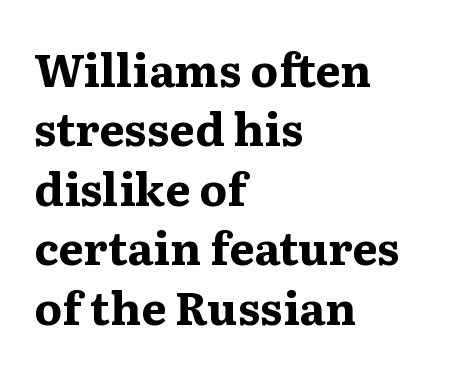
Q: Is the text bold? A: Yes.
Q: Is the text italic (slanted)? A: No, it is upright.
Q: Is the typeface a serif or a sans-serif typeface? A: Serif.
Q: Is the text underlined? A: No.
Q: How is the paragraph aligned? A: Left-aligned.
Q: Is the spacing between letters normal or unusually wide? A: Normal.
Q: Is the spacing between lines tight, normal or loose? A: Normal.
Q: Width (condensed, normal, or wide)? A: Wide.
Q: Stroke contrast? A: Medium.
Q: x-height? A: Medium.
Q: Monospaced? A: No.
